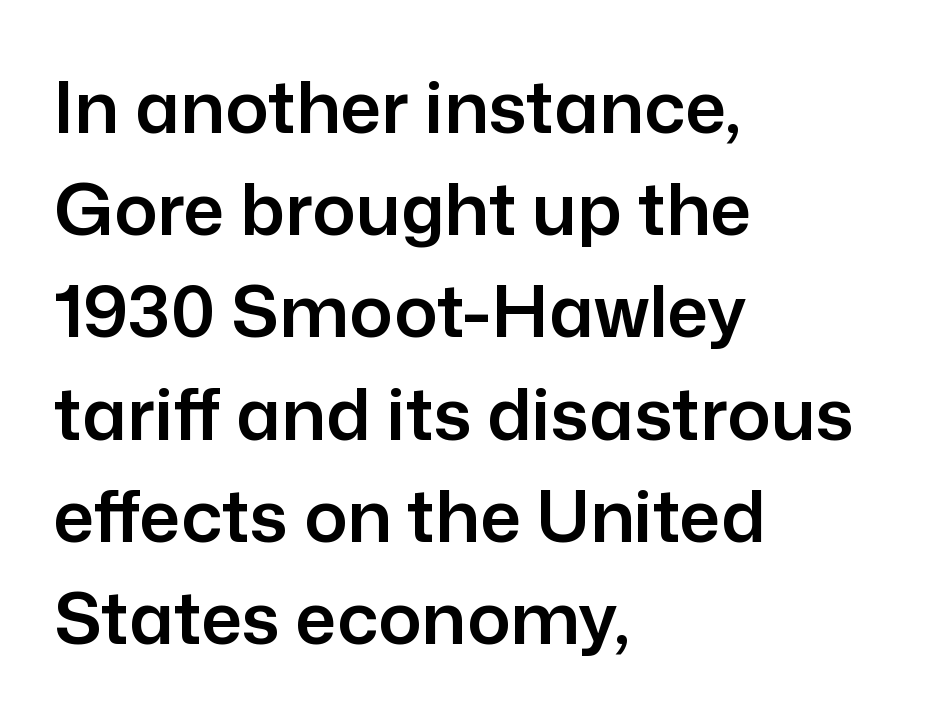
Q: Is the text italic (slanted)? A: No, it is upright.
Q: Is the typeface a serif or a sans-serif typeface? A: Sans-serif.
Q: Is the text underlined? A: No.
Q: How is the paragraph aligned? A: Left-aligned.
Q: Is the spacing between letters normal or unusually wide? A: Normal.
Q: Is the spacing between lines tight, normal or loose? A: Normal.
Q: Width (condensed, normal, or wide)? A: Normal.
Q: Stroke contrast? A: Low.
Q: x-height? A: Medium.
Q: Monospaced? A: No.
